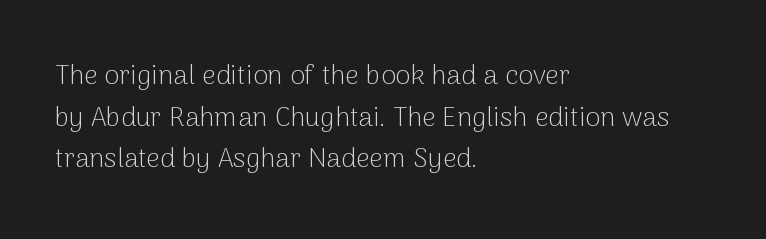
{"italic": "no", "bold": "no", "underline": "no", "align": "left", "line_spacing": "normal", "line_spacing_ratio": 1.54, "letter_spacing": "normal", "letter_spacing_em": 0.0, "glyph_px": 27}
